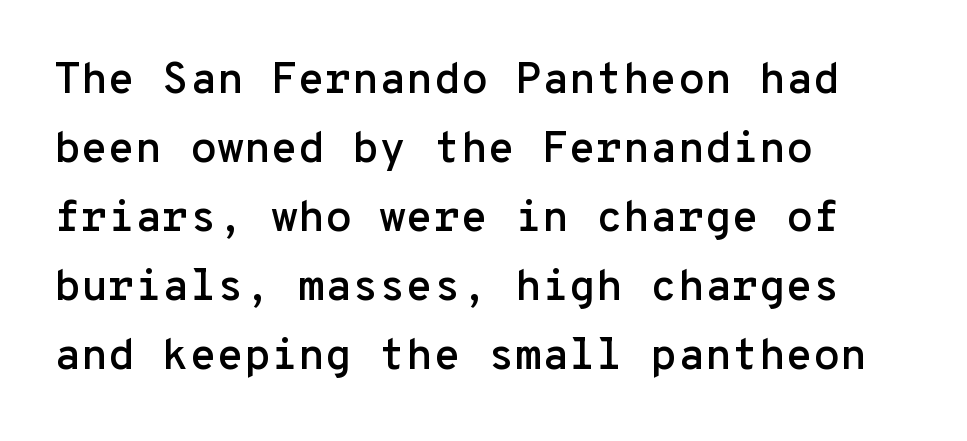
Q: Is the text italic (slanted)? A: No, it is upright.
Q: Is the typeface a serif or a sans-serif typeface? A: Sans-serif.
Q: Is the text underlined? A: No.
Q: How is the paragraph aligned? A: Left-aligned.
Q: Is the spacing between letters normal or unusually wide? A: Normal.
Q: Is the spacing between lines tight, normal or loose? A: Normal.
Q: Width (condensed, normal, or wide)? A: Normal.
Q: Stroke contrast? A: Low.
Q: x-height? A: Medium.
Q: Monospaced? A: Yes.
